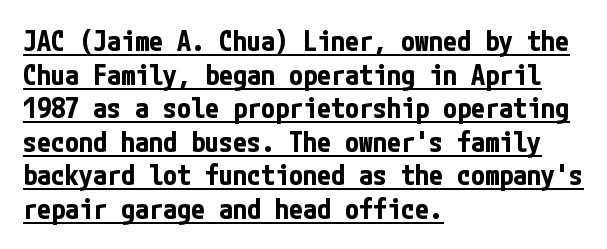
Q: Is the text bold? A: Yes.
Q: Is the text italic (slanted)? A: No, it is upright.
Q: Is the typeface a serif or a sans-serif typeface? A: Sans-serif.
Q: Is the text underlined? A: Yes.
Q: How is the paragraph aligned? A: Left-aligned.
Q: Is the spacing between letters normal or unusually wide? A: Normal.
Q: Width (condensed, normal, or wide)? A: Condensed.
Q: Stroke contrast? A: Low.
Q: x-height? A: Medium.
